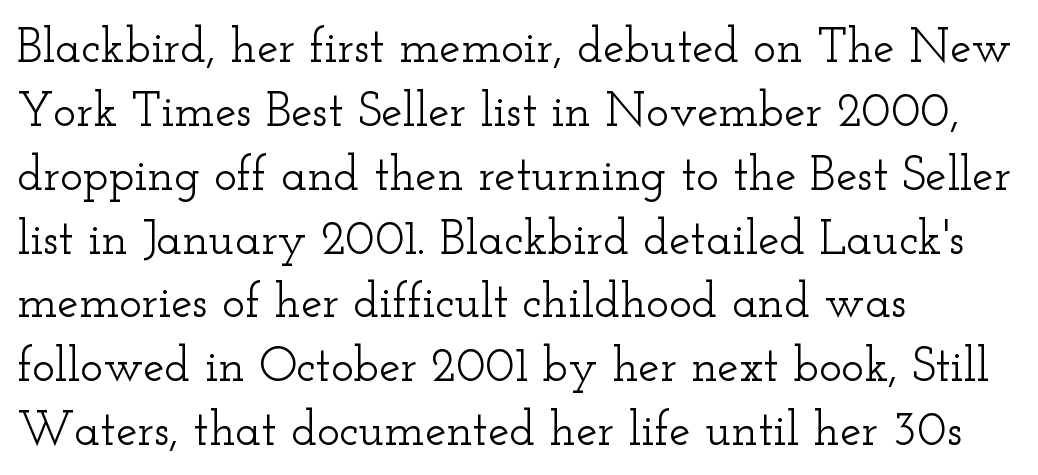
The image shows 48 px wide serif type, upright; set left-aligned, normal line spacing (1.33x), normal letter spacing, not underlined; low stroke contrast and a small x-height.
